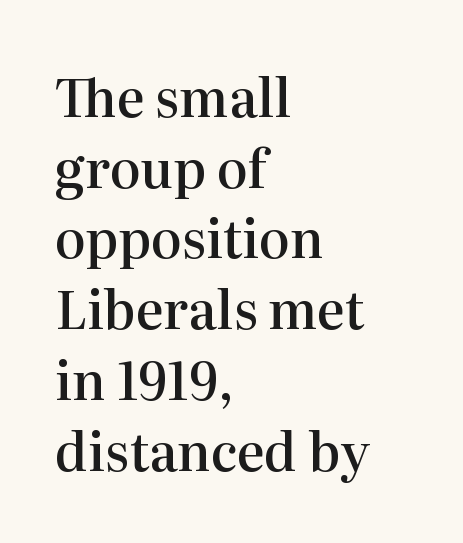
Q: Is the text bold? A: Semi-bold.
Q: Is the text italic (slanted)? A: No, it is upright.
Q: Is the typeface a serif or a sans-serif typeface? A: Serif.
Q: Is the text underlined? A: No.
Q: How is the paragraph aligned? A: Left-aligned.
Q: Is the spacing between letters normal or unusually wide? A: Normal.
Q: Is the spacing between lines tight, normal or loose? A: Normal.
Q: Width (condensed, normal, or wide)? A: Normal.
Q: Stroke contrast? A: High.
Q: x-height? A: Medium.
Q: Monospaced? A: No.
